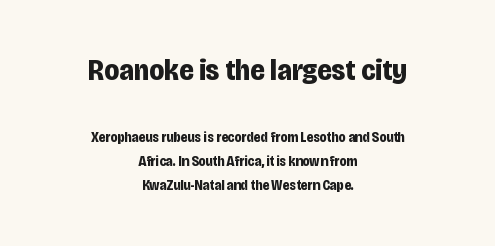
The image shows 30 px bold, condensed sans-serif type, upright; set centered, line spacing 1.72x, normal letter spacing, not underlined; the first (top) block is 2.14x larger; low stroke contrast and a large x-height.
